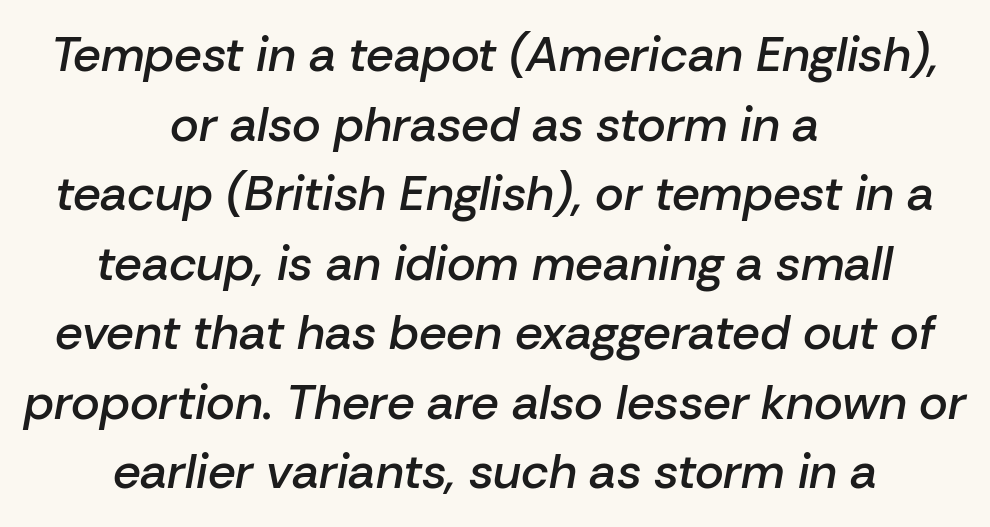
The letters are slanted; this is an italic face. Bare-footed words on every line. A centered setting, common on invitations and titles, is used for this passage. The tracking reads as untouched default to a designer's eye. If you measured baseline to baseline, you'd find a middling distance. Look at the stroke-to-counter ratio: somewhat heavy, a semibold.
